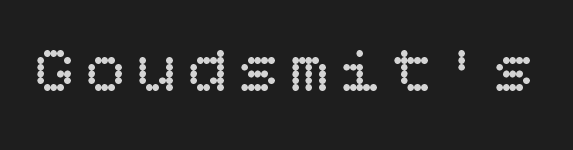
{"italic": "no", "bold": "no", "weight": "regular", "width": "normal", "stroke_contrast": "low", "x_height": "large", "underline": "no", "glyph_px": 67}
